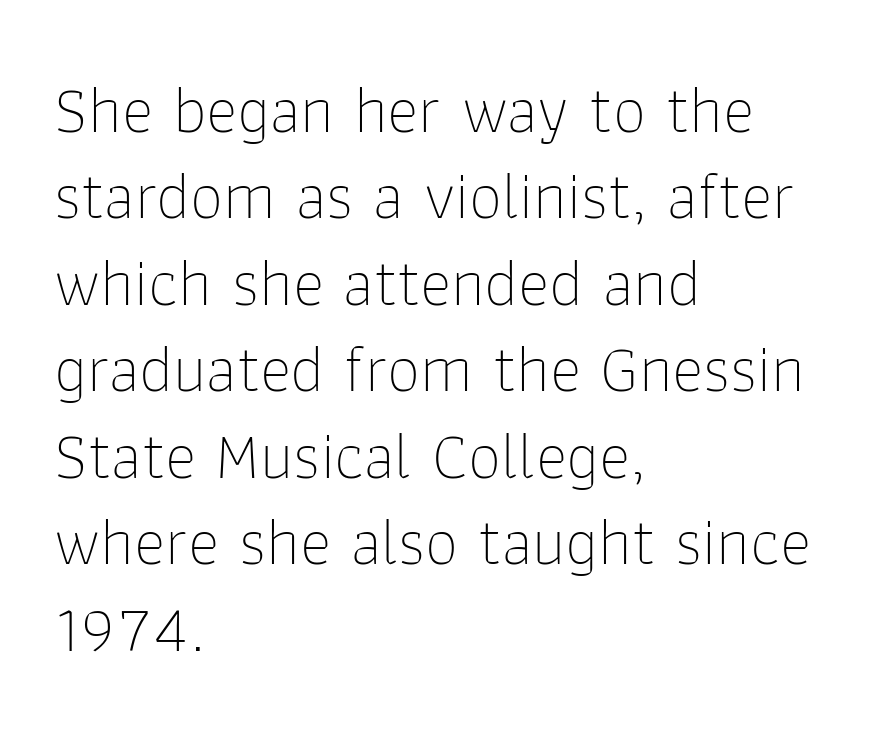
{"serif": "no", "italic": "no", "bold": "no", "weight": "thin", "width": "normal", "stroke_contrast": "low", "x_height": "medium", "monospaced": "no", "underline": "no", "align": "left", "line_spacing": "normal", "line_spacing_ratio": 1.29, "letter_spacing": "normal", "letter_spacing_em": 0.0, "glyph_px": 67}
